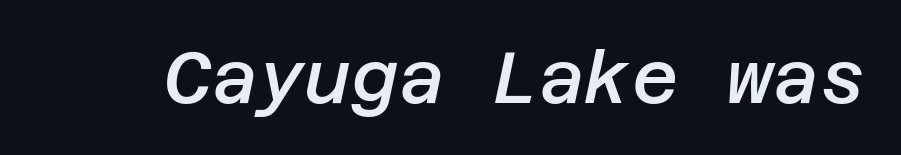
{"italic": "yes", "lean": "right", "slant_degrees": 12, "bold": "semi", "weight": "semibold", "width": "normal", "stroke_contrast": "low", "x_height": "large", "underline": "no", "letter_spacing": "normal", "letter_spacing_em": 0.0, "glyph_px": 72}
